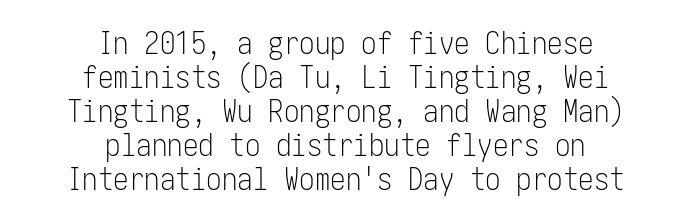
The image shows 31 px light, condensed sans-serif type, upright; set centered, tight line spacing (1.1x), normal letter spacing, not underlined; low stroke contrast and a medium x-height.
